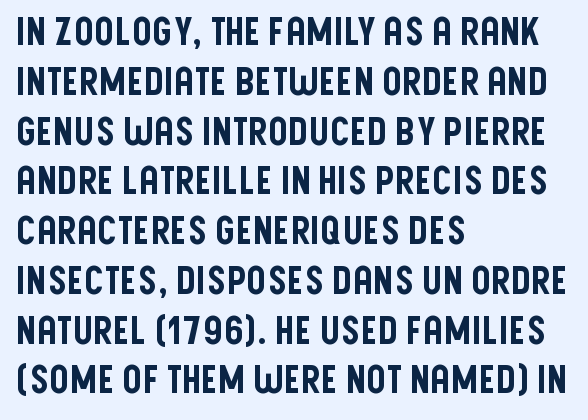
No feet cap the strokes, marking this as sans-serif type. These lines are set flush left with a ragged right edge. The zone under the glyphs is completely vacant. The letters advance in unequal steps, a hallmark of proportional type. Every character sits straight up, as roman type does. Students, note that the glyphs here touch the page at normal intervals.
